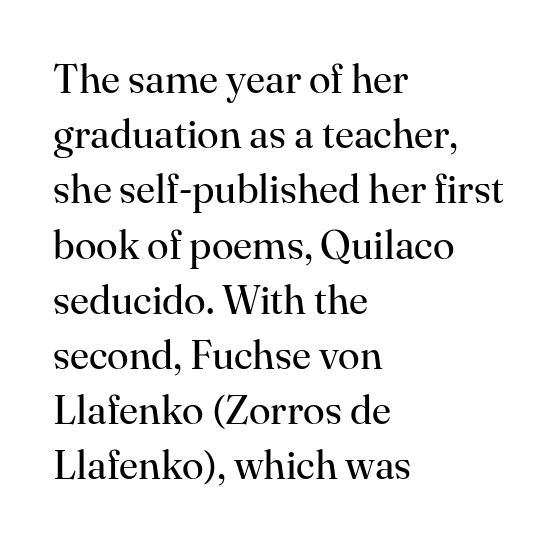
{"serif": "yes", "italic": "no", "bold": "no", "weight": "regular", "width": "normal", "stroke_contrast": "high", "x_height": "small", "monospaced": "no", "underline": "no", "align": "left", "line_spacing": "normal", "line_spacing_ratio": 1.38, "letter_spacing": "normal", "letter_spacing_em": 0.0, "glyph_px": 40}
